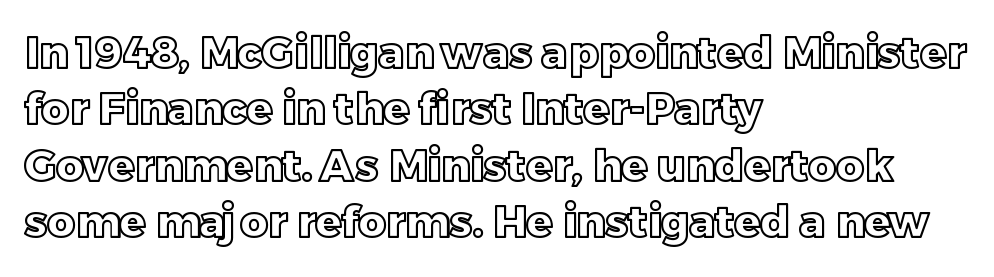
This block has exactly the height ordinary leading produces. Quick note: underline off. This is roman type, the default non-slanted kind. The passage shown is typed in a proportional face where columns would drift.
